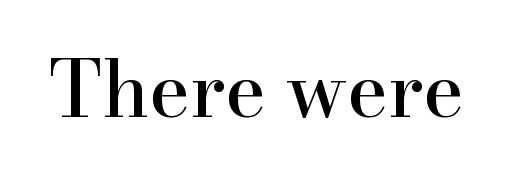
The image shows 78 px serif type, upright; set normal letter spacing, not underlined; high stroke contrast and a small x-height.
